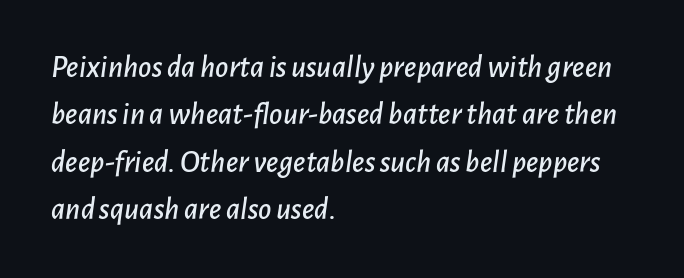
Line spacing here is normal. Yep, that's italic — everything's leaning. Look at the tracking — it's just the regular setting, nothing added. Note the varied advance widths — an 'i' is clearly narrower than an 'm'. The space directly below the letters is spotless. A student would call this left alignment; a typographer would say flush left, rag right.
